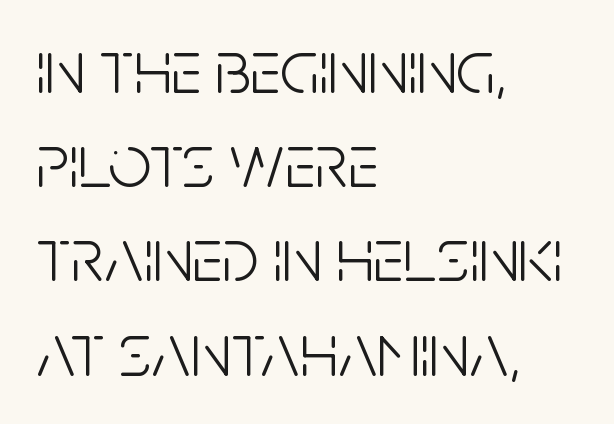
Q: Is the text bold? A: No.
Q: Is the text italic (slanted)? A: No, it is upright.
Q: Is the typeface a serif or a sans-serif typeface? A: Sans-serif.
Q: Is the text underlined? A: No.
Q: How is the paragraph aligned? A: Left-aligned.
Q: Is the spacing between letters normal or unusually wide? A: Normal.
Q: Width (condensed, normal, or wide)? A: Condensed.
Q: Stroke contrast? A: Low.
Q: x-height? A: Large.
Q: Monospaced? A: No.
